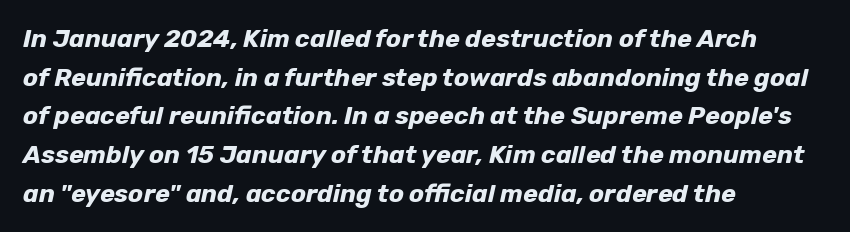
The image shows 25 px bold type, italic (leaning right); set left-aligned, normal line spacing (1.55x), normal letter spacing, not underlined.
